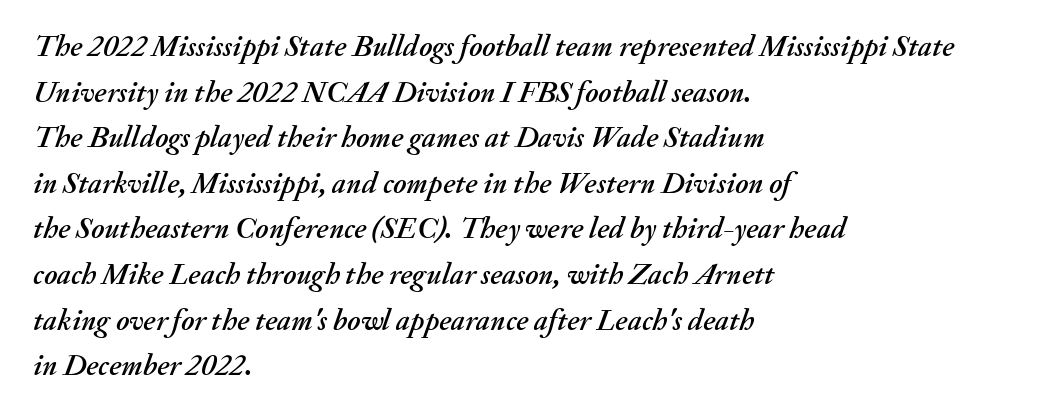
The image shows 30 px text type, italic (leaning right); set left-aligned, normal line spacing (1.52x), normal letter spacing, not underlined; medium stroke contrast and a small x-height.
